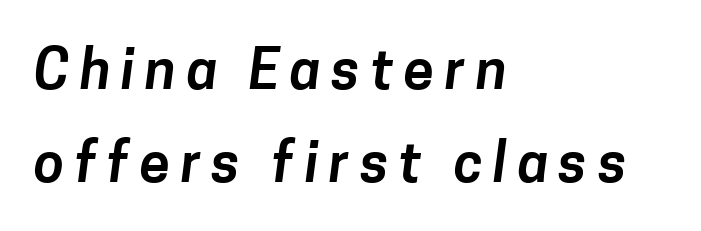
The image shows 55 px sans-serif type; set left-aligned, normal line spacing (1.7x), not underlined; low stroke contrast and a medium x-height.
